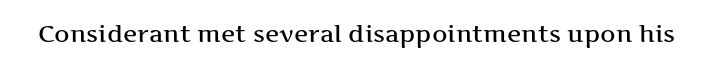
Observe the ordinary spacing: letters are neighbours, not strangers. Underline: absent. Rendered with straight, roman letterforms.
